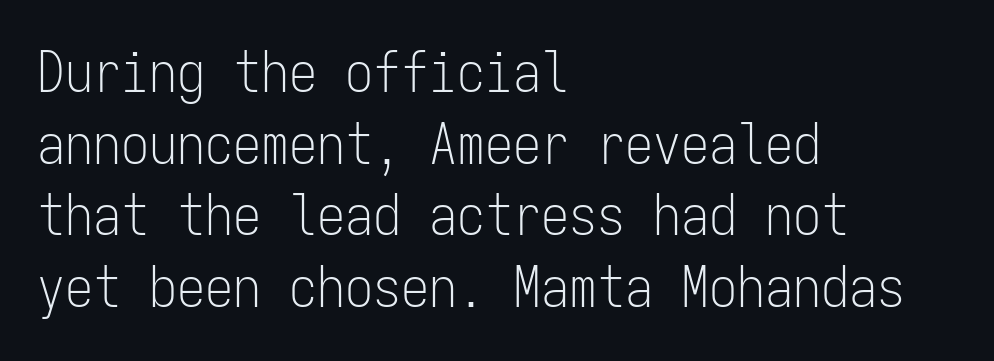
Q: Is the text bold? A: No.
Q: Is the text italic (slanted)? A: No, it is upright.
Q: Is the typeface a serif or a sans-serif typeface? A: Sans-serif.
Q: Is the text underlined? A: No.
Q: How is the paragraph aligned? A: Left-aligned.
Q: Is the spacing between letters normal or unusually wide? A: Normal.
Q: Is the spacing between lines tight, normal or loose? A: Normal.
Q: Width (condensed, normal, or wide)? A: Condensed.
Q: Stroke contrast? A: Low.
Q: x-height? A: Medium.
Q: Monospaced? A: Yes.
